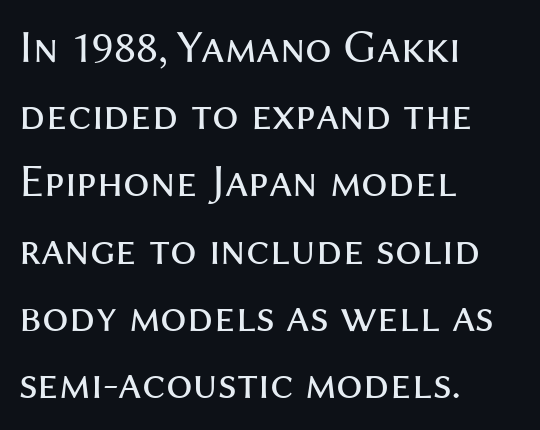
Q: Is the text bold? A: No.
Q: Is the text italic (slanted)? A: No, it is upright.
Q: Is the typeface a serif or a sans-serif typeface? A: Sans-serif.
Q: Is the text underlined? A: No.
Q: How is the paragraph aligned? A: Left-aligned.
Q: Is the spacing between letters normal or unusually wide? A: Normal.
Q: Is the spacing between lines tight, normal or loose? A: Normal.
Q: Width (condensed, normal, or wide)? A: Normal.
Q: Stroke contrast? A: Medium.
Q: x-height? A: Medium.
Q: Monospaced? A: No.
